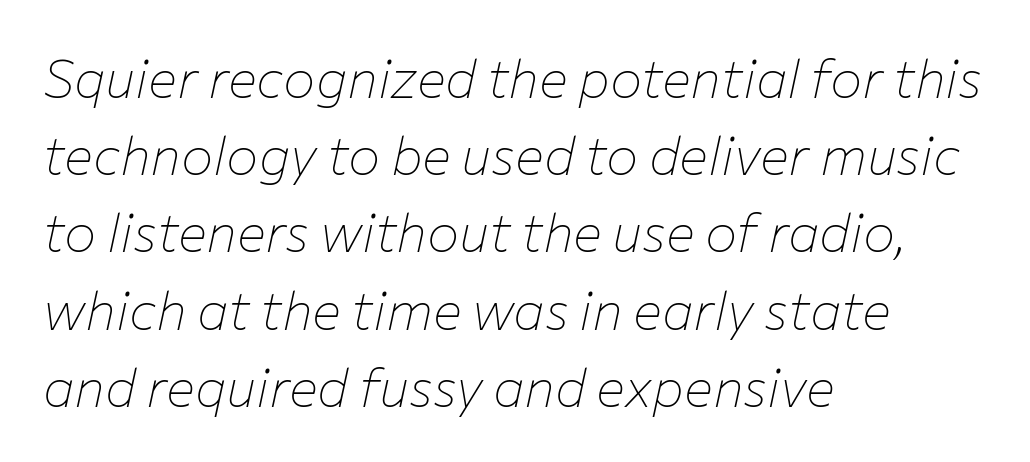
Q: Is the text bold? A: No.
Q: Is the text italic (slanted)? A: Yes, it leans right by about 12 degrees.
Q: Is the text underlined? A: No.
Q: How is the paragraph aligned? A: Left-aligned.
Q: Is the spacing between letters normal or unusually wide? A: Normal.
Q: Is the spacing between lines tight, normal or loose? A: Normal.
Q: Width (condensed, normal, or wide)? A: Normal.
Q: Stroke contrast? A: Low.
Q: x-height? A: Medium.
Q: Monospaced? A: No.
